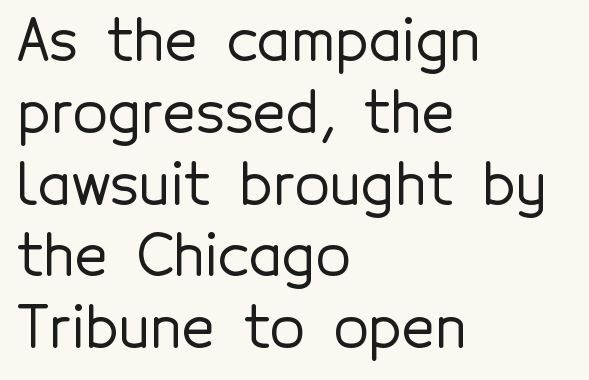
The image shows 57 px sans-serif type, upright; set left-aligned, normal line spacing (1.26x), normal letter spacing, not underlined; a medium x-height.
